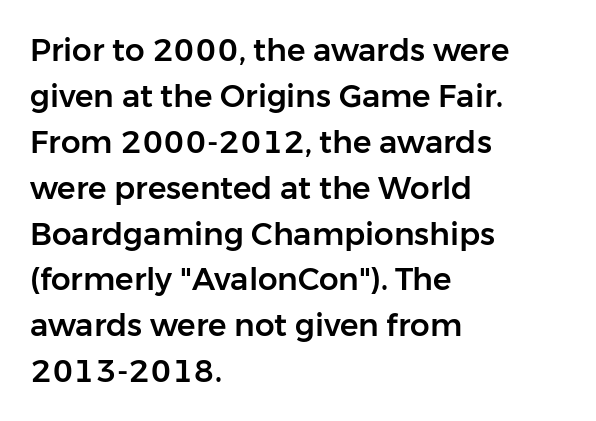
Vertical spacing — default. A roman cut, with each character standing at attention. A bare baseline throughout the passage. Compared with a centered layout, this one pins lines to the left instead.
